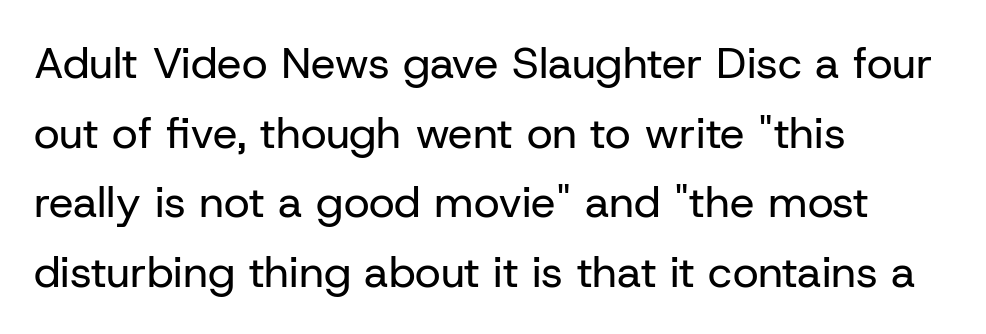
{"serif": "no", "italic": "no", "bold": "no", "weight": "regular", "width": "normal", "stroke_contrast": "low", "x_height": "medium", "monospaced": "no", "underline": "no", "align": "left", "line_spacing": "normal", "line_spacing_ratio": 1.58, "letter_spacing": "normal", "letter_spacing_em": 0.0, "glyph_px": 44}
